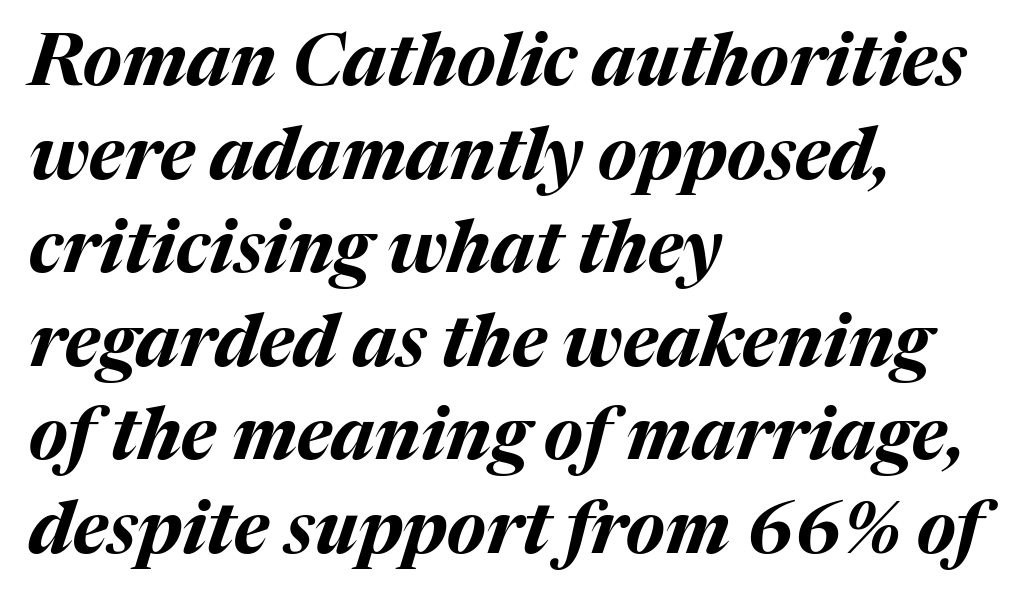
Q: Is the text bold? A: Yes.
Q: Is the text italic (slanted)? A: Yes, it leans right by about 17 degrees.
Q: Is the text underlined? A: No.
Q: How is the paragraph aligned? A: Left-aligned.
Q: Is the spacing between letters normal or unusually wide? A: Normal.
Q: Is the spacing between lines tight, normal or loose? A: Normal.
Q: Width (condensed, normal, or wide)? A: Normal.
Q: Stroke contrast? A: Medium.
Q: x-height? A: Medium.
Q: Monospaced? A: No.
